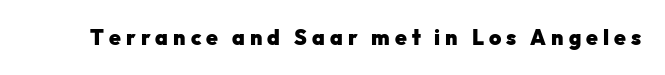
The tracking jumps out immediately: characters are airy and widely separated. Notice how thick the strokes are: this is what a full bold looks like. The foot of each line stays bare and open. Style check: upright.
